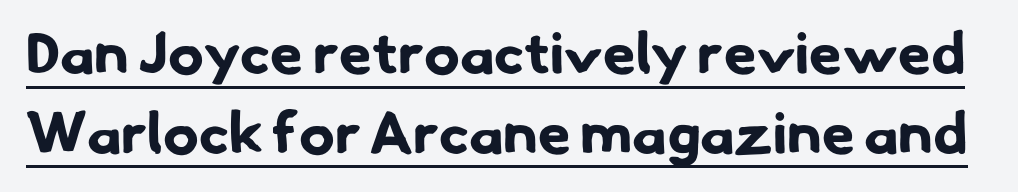
Q: Is the text bold? A: Yes.
Q: Is the typeface a serif or a sans-serif typeface? A: Sans-serif.
Q: Is the text underlined? A: Yes.
Q: Is the spacing between letters normal or unusually wide? A: Normal.
Q: Is the spacing between lines tight, normal or loose? A: Normal.
Q: Width (condensed, normal, or wide)? A: Normal.
Q: Stroke contrast? A: Low.
Q: x-height? A: Small.
Q: Monospaced? A: No.
